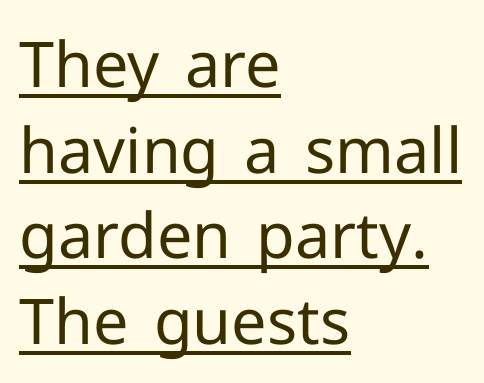
The image shows 63 px regular-weight sans-serif type, upright; set left-aligned, normal line spacing (1.36x), normal letter spacing, underlined; low stroke contrast and a medium x-height.
